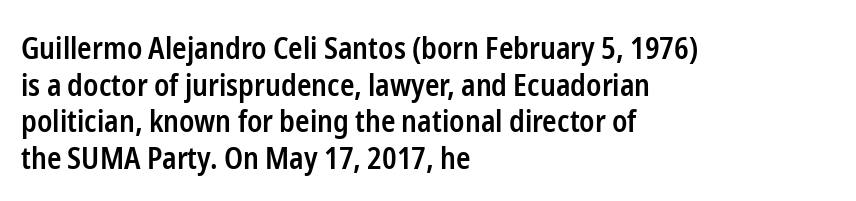
{"serif": "no", "italic": "no", "bold": "semi", "weight": "semibold", "width": "condensed", "stroke_contrast": "low", "x_height": "medium", "monospaced": "no", "underline": "no", "align": "left", "line_spacing_ratio": 1.22, "letter_spacing": "normal", "letter_spacing_em": 0.0, "glyph_px": 30}
